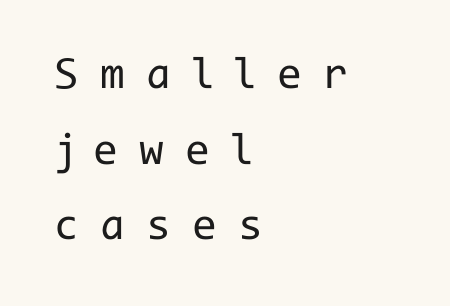
In terms of letterspacing, this is a distinctly airy, spread setting. No italicization has been applied; the sample stays upright. Font category for this specimen: sans-serif. The rag falls on the right side of this text block.
